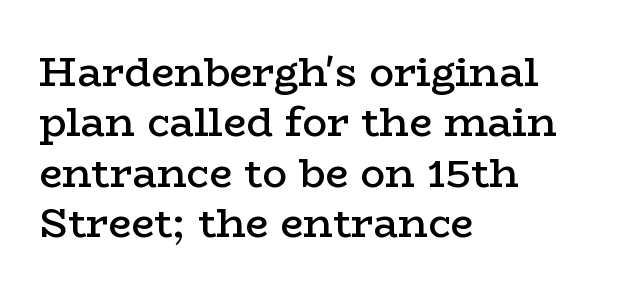
The image shows 41 px semibold, wide serif type, upright; set left-aligned, line spacing 1.23x, normal letter spacing, not underlined; low stroke contrast and a medium x-height.
